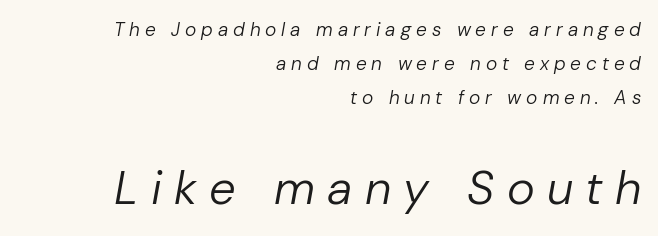
Tall strokes in this sample are angled rather than plumb. Stroke thickness stays within the range of a standard reading face or lighter. The gap between lines stays unmarked. A typesetter would call this proportional, since set widths differ per character. How are the letters spaced? Widely, with obvious added tracking.
